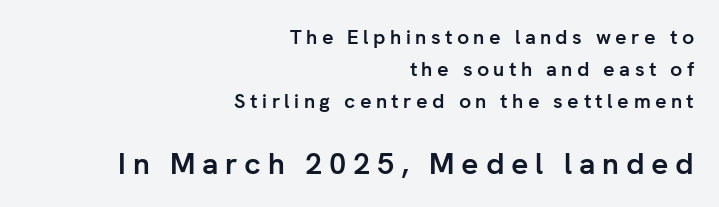
{"serif": "no", "italic": "no", "bold": "yes", "weight": "semibold", "width": "normal", "stroke_contrast": "low", "x_height": "medium", "monospaced": "no", "underline": "no", "align": "right", "line_spacing": "normal", "line_spacing_ratio": 1.61, "letter_spacing": "wide", "letter_spacing_em": 0.22, "larger_block": "second", "size_ratio": 1.5, "glyph_px": 30}
